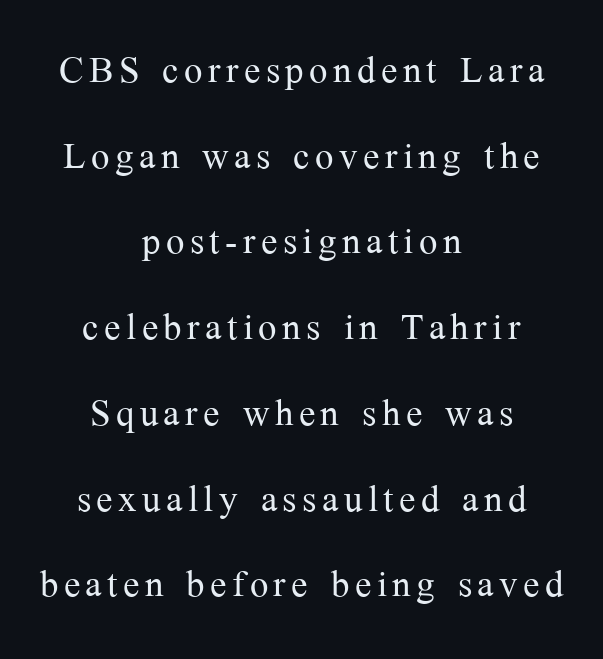
The image shows 49 px light serif type, upright; set centered, line spacing 1.75x, not underlined; medium stroke contrast and a medium x-height.
